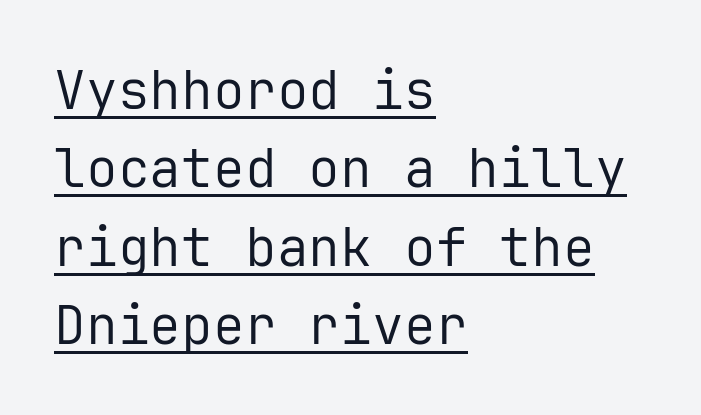
The image shows 53 px regular-weight sans-serif type, upright, monospaced; set left-aligned, normal line spacing (1.48x), normal letter spacing, underlined; low stroke contrast and a medium x-height.
